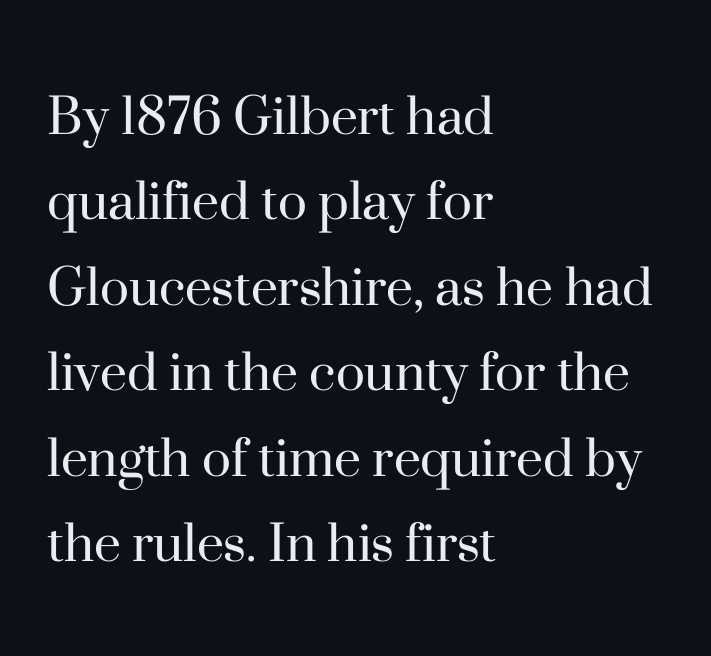
This sample uses a serif face. Lines of text with bare space underneath. Caption: multi-line text, flush left, ragged right. Is this a heavy cut? Hardly; it is regular or lighter. Here the designer chose a conventional face with non-uniform glyph widths.
